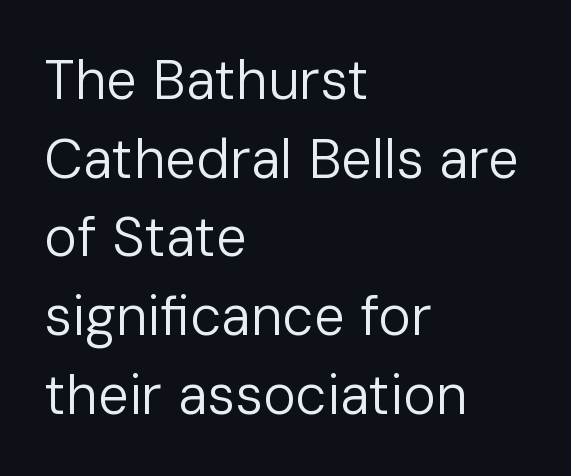
In CSS terms this would be text-align: left. Observe the absence of serifs on each vertical stroke in this sample. Underlining? Definitely not there. Every stem runs plumb, perpendicular to the baseline. Proportional: the letters do not fall into vertical columns.
